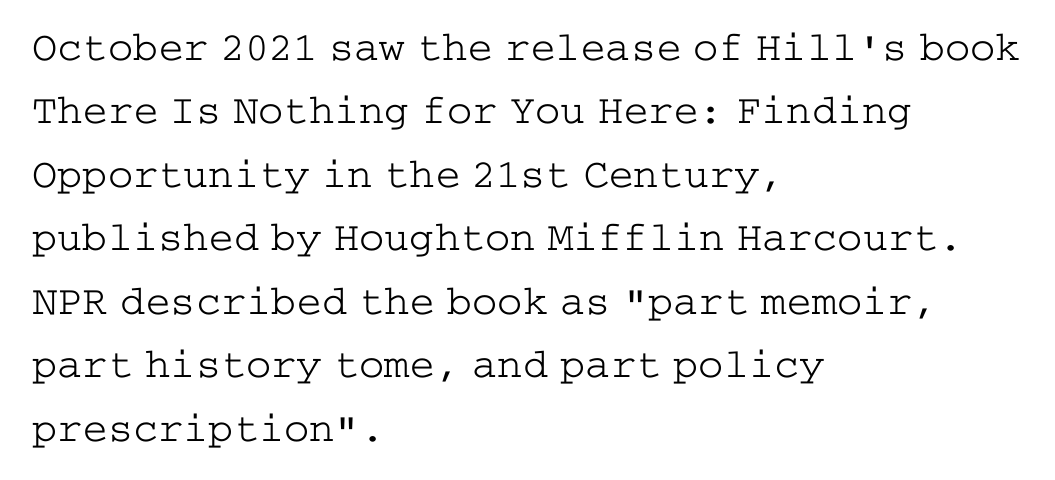
Q: Is the text bold? A: No.
Q: Is the text italic (slanted)? A: No, it is upright.
Q: Is the typeface a serif or a sans-serif typeface? A: Serif.
Q: Is the text underlined? A: No.
Q: How is the paragraph aligned? A: Left-aligned.
Q: Is the spacing between letters normal or unusually wide? A: Normal.
Q: Is the spacing between lines tight, normal or loose? A: Normal.
Q: Width (condensed, normal, or wide)? A: Wide.
Q: Stroke contrast? A: Low.
Q: x-height? A: Medium.
